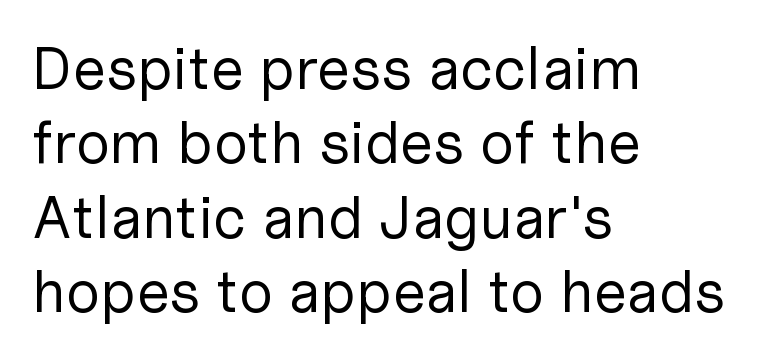
Q: Is the text bold? A: No.
Q: Is the text italic (slanted)? A: No, it is upright.
Q: Is the typeface a serif or a sans-serif typeface? A: Sans-serif.
Q: Is the text underlined? A: No.
Q: How is the paragraph aligned? A: Left-aligned.
Q: Is the spacing between letters normal or unusually wide? A: Normal.
Q: Width (condensed, normal, or wide)? A: Normal.
Q: Stroke contrast? A: Low.
Q: x-height? A: Medium.
Q: Monospaced? A: No.
